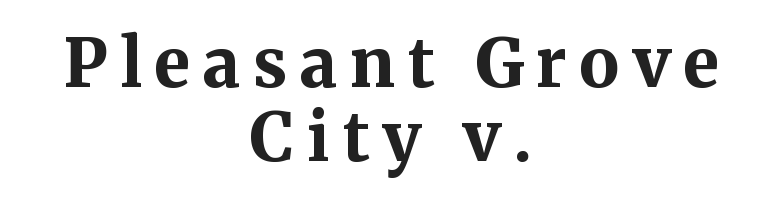
It's the straight-up-and-down kind of type. Has an underline been added? It has not. Regarding serifs, this sample has them. Does the leading feel generous? Not at all — it's pinched. Alignment: centered. Is this a fixed-width face? No — the glyphs have proportional, varying widths.
